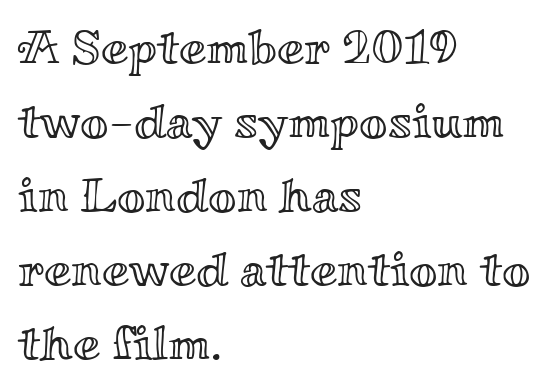
{"italic": "no", "width": "wide", "x_height": "small", "monospaced": "no", "underline": "no", "align": "left", "line_spacing": "normal", "line_spacing_ratio": 1.51, "letter_spacing": "normal", "letter_spacing_em": 0.0, "glyph_px": 49}
